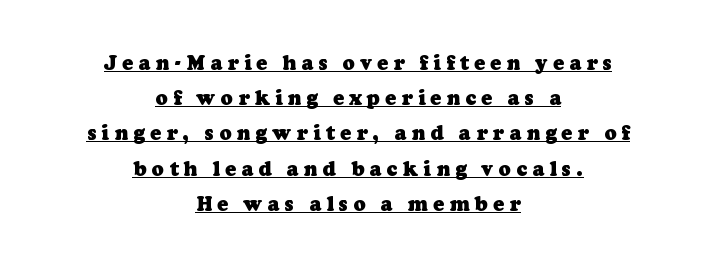
The image shows 20 px bold type; set centered, line spacing 1.76x, unusually wide letter spacing (+0.26 em), underlined.
